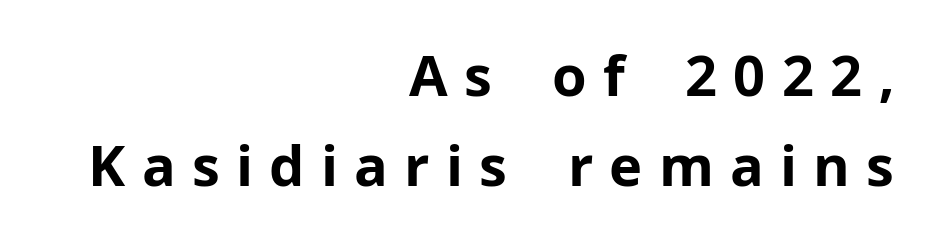
{"serif": "no", "italic": "no", "bold": "yes", "weight": "bold", "width": "normal", "stroke_contrast": "low", "x_height": "medium", "monospaced": "no", "underline": "no", "align": "right", "line_spacing": "normal", "line_spacing_ratio": 1.6, "letter_spacing": "wide", "letter_spacing_em": 0.29, "glyph_px": 56}
